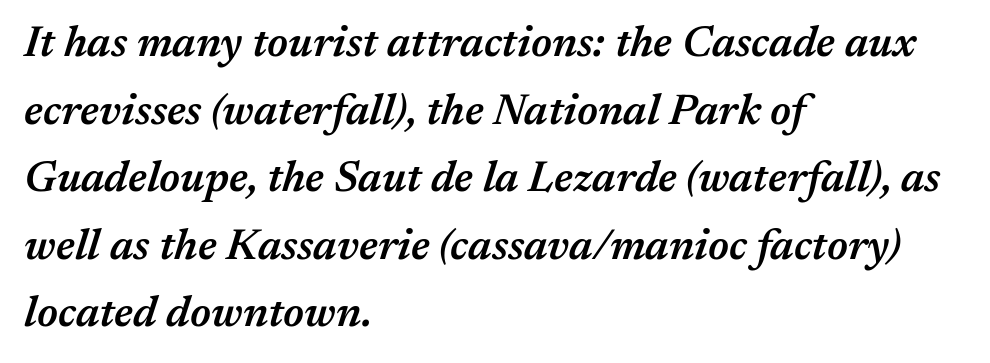
Q: Is the text bold? A: Semi-bold.
Q: Is the text italic (slanted)? A: Yes, it leans right by about 17 degrees.
Q: Is the text underlined? A: No.
Q: How is the paragraph aligned? A: Left-aligned.
Q: Is the spacing between letters normal or unusually wide? A: Normal.
Q: Is the spacing between lines tight, normal or loose? A: Normal.
Q: Width (condensed, normal, or wide)? A: Normal.
Q: Stroke contrast? A: Medium.
Q: x-height? A: Medium.
Q: Monospaced? A: No.
